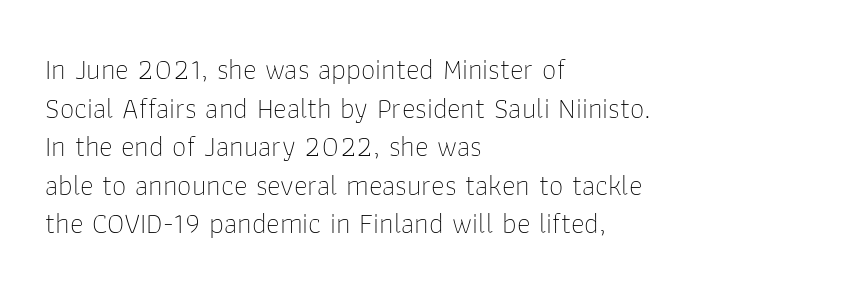
{"serif": "no", "italic": "no", "bold": "no", "weight": "thin", "width": "normal", "stroke_contrast": "low", "x_height": "medium", "monospaced": "no", "underline": "no", "align": "left", "line_spacing": "normal", "line_spacing_ratio": 1.33, "letter_spacing": "normal", "letter_spacing_em": 0.0, "glyph_px": 29}
